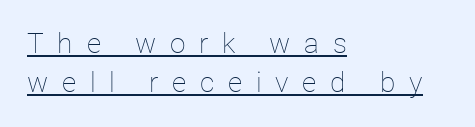
Honestly, the row spacing looks completely unremarkable. The typography opts for an upright posture over an oblique one. Weight: not bold — regular or lighter. The face used here is proportionally spaced, like ordinary book or web type. The passage is arranged the way most books set body copy — flush left. A continuous stroke trails under the words, as in a hyperlink.
